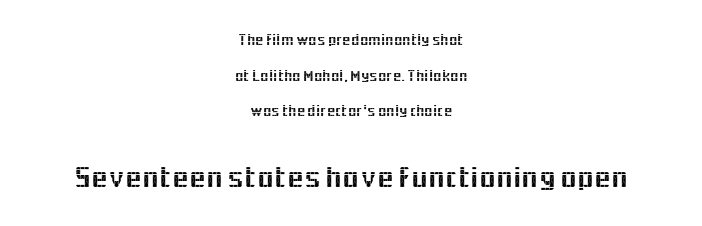
The image shows 30 px sans-serif type, upright; set centered, loose line spacing (2.37x), normal letter spacing, not underlined; the second (bottom) block is 2.0x larger; a medium x-height.
